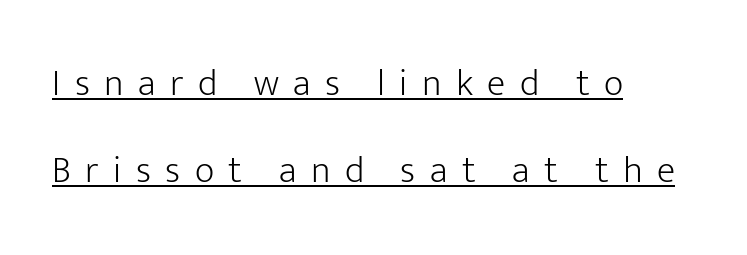
Q: Is the text bold? A: No.
Q: Is the text italic (slanted)? A: No, it is upright.
Q: Is the typeface a serif or a sans-serif typeface? A: Sans-serif.
Q: Is the text underlined? A: Yes.
Q: How is the paragraph aligned? A: Left-aligned.
Q: Is the spacing between letters normal or unusually wide? A: Unusually wide.
Q: Is the spacing between lines tight, normal or loose? A: Loose.
Q: Width (condensed, normal, or wide)? A: Normal.
Q: Stroke contrast? A: Low.
Q: x-height? A: Medium.
Q: Monospaced? A: No.
